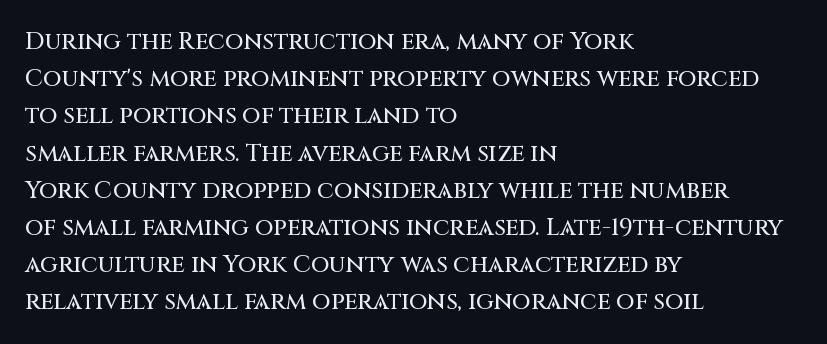
Q: Is the text italic (slanted)? A: No, it is upright.
Q: Is the text underlined? A: No.
Q: How is the paragraph aligned? A: Left-aligned.
Q: Is the spacing between letters normal or unusually wide? A: Normal.
Q: Is the spacing between lines tight, normal or loose? A: Normal.
